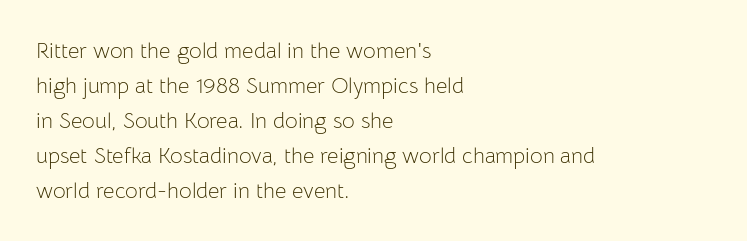
{"italic": "no", "bold": "no", "underline": "no", "align": "left", "line_spacing": "normal", "line_spacing_ratio": 1.59, "letter_spacing": "normal", "letter_spacing_em": 0.0, "glyph_px": 22}
